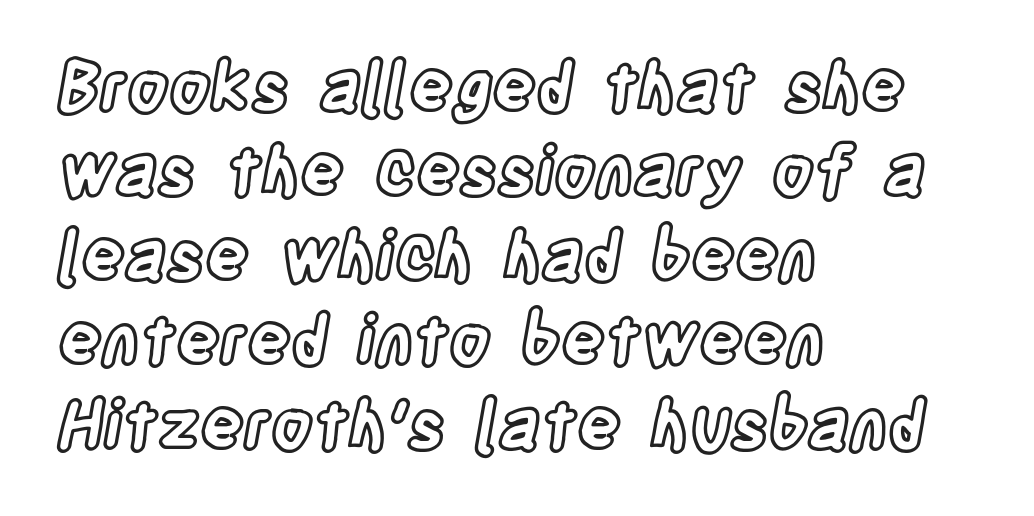
{"width": "condensed", "x_height": "large", "monospaced": "no", "underline": "no", "align": "left", "line_spacing": "normal", "line_spacing_ratio": 1.26, "letter_spacing": "normal", "letter_spacing_em": 0.0, "glyph_px": 67}
